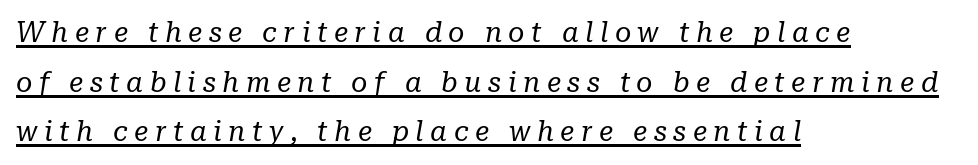
This is underlined copy, the kind a proofreader might mark for attention. Unlike a clean sans, this face finishes its strokes with serifs. The rag falls on the right side of this text block. Honestly, the letter spacing is so wide it's the main thing you notice.
